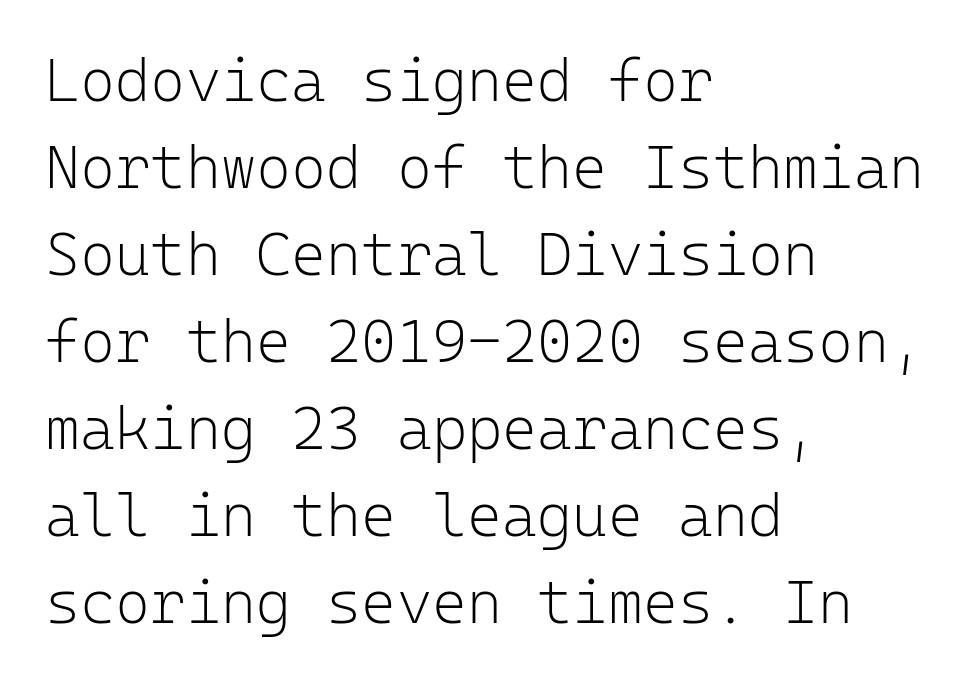
Has an underline been added? It has not. The axis of the letterforms is exactly vertical. Every character here occupies the same horizontal width, giving the sample a typewriter-like rhythm. Does the type have serifs? No, each stem ends abruptly. Vertical spacing — default.
